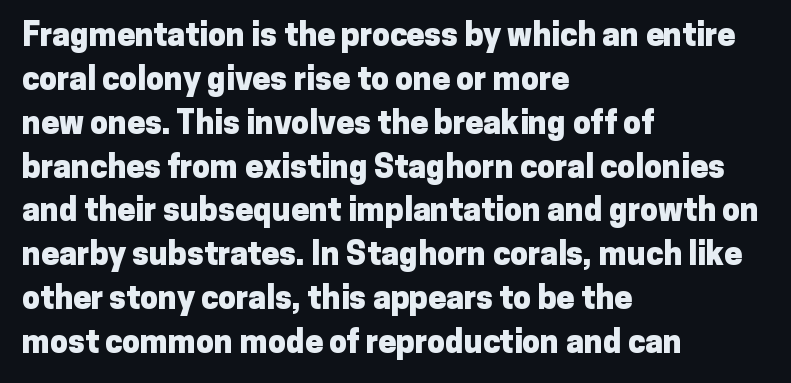
Q: Is the text bold? A: Yes.
Q: Is the text italic (slanted)? A: No, it is upright.
Q: Is the typeface a serif or a sans-serif typeface? A: Sans-serif.
Q: Is the text underlined? A: No.
Q: How is the paragraph aligned? A: Left-aligned.
Q: Is the spacing between letters normal or unusually wide? A: Normal.
Q: Is the spacing between lines tight, normal or loose? A: Normal.
Q: Width (condensed, normal, or wide)? A: Normal.
Q: Stroke contrast? A: Low.
Q: x-height? A: Medium.
Q: Monospaced? A: No.
